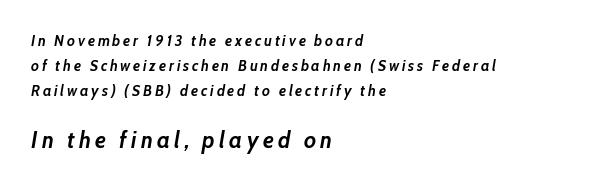
The image shows 23 px bold type, italic (leaning right); set left-aligned, normal line spacing (1.67x), not underlined; the second (bottom) block is 1.53x larger.
